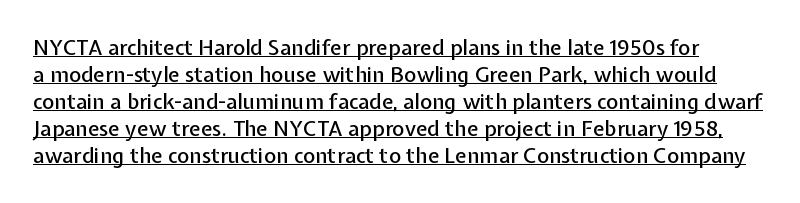
The image shows 21 px text type, upright; set normal line spacing (1.28x), normal letter spacing, underlined.
